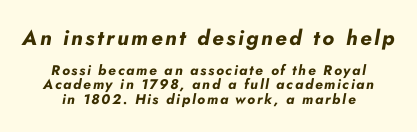
Q: Is the text bold? A: Yes.
Q: Is the text italic (slanted)? A: Yes, it leans right by about 10 degrees.
Q: Is the text underlined? A: No.
Q: How is the paragraph aligned? A: Centered.
Q: Is the spacing between lines tight, normal or loose? A: Tight.
Q: Which block of text is set in a larger size, the first (top) or the second (bottom)? A: The first (top) one.
